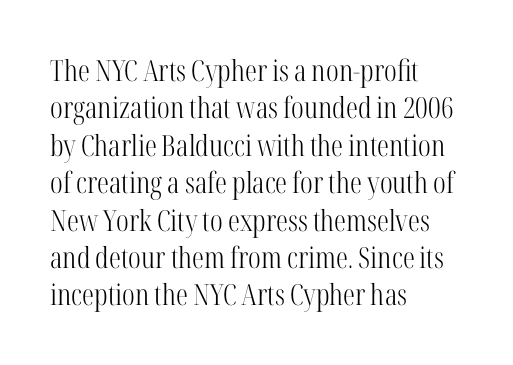
The glyphs in this specimen are seriffed. The lines are quadded left. The lettering stays uniformly vertical, giving the passage a roman look. A typesetter would call this leading conventional body-copy spacing.
